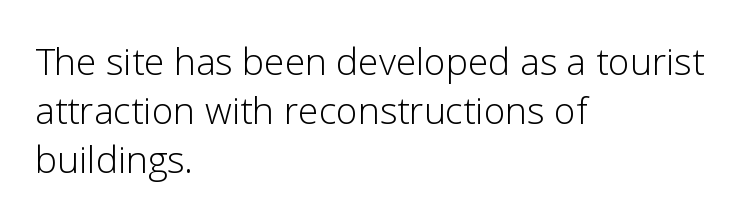
The image shows 37 px light sans-serif type, upright; set left-aligned, normal line spacing (1.33x), normal letter spacing, not underlined; low stroke contrast and a medium x-height.
